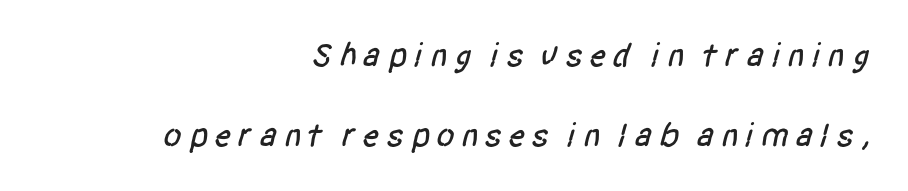
The specimen omits any rule beneath the text block's lines. Letterform terminals end flat and unadorned throughout the passage. Character widths vary here, with narrow letters taking less room than wide ones. Widely set lines give the paragraph a tall, airy silhouette. All the whitespace from short lines collects on the left.
